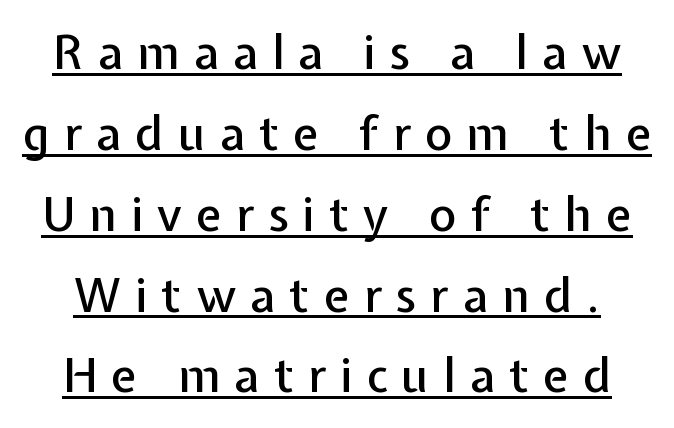
Q: Is the text italic (slanted)? A: No, it is upright.
Q: Is the typeface a serif or a sans-serif typeface? A: Sans-serif.
Q: Is the text underlined? A: Yes.
Q: Is the spacing between letters normal or unusually wide? A: Unusually wide.
Q: Width (condensed, normal, or wide)? A: Normal.
Q: Stroke contrast? A: Low.
Q: x-height? A: Medium.
Q: Monospaced? A: No.
